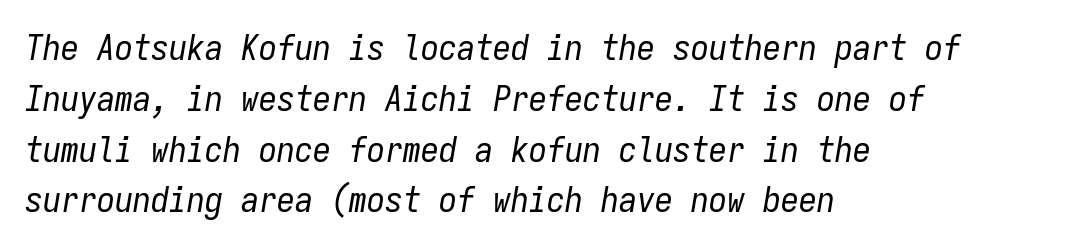
The specimen omits any rule beneath the text block's lines. Observe the ordinary spacing: letters are neighbours, not strangers. Quick note: italic. Fixed-width glyphs throughout — classic coding-font behaviour.
